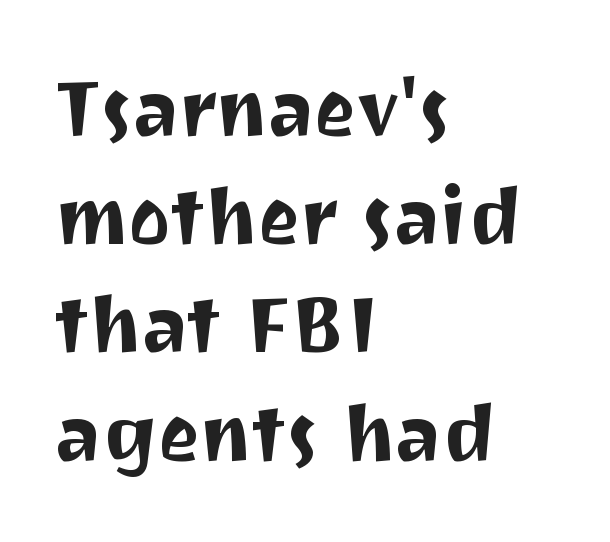
The image shows 79 px sans-serif type, upright; set left-aligned, normal line spacing (1.37x), normal letter spacing, not underlined; medium stroke contrast and a medium x-height.
